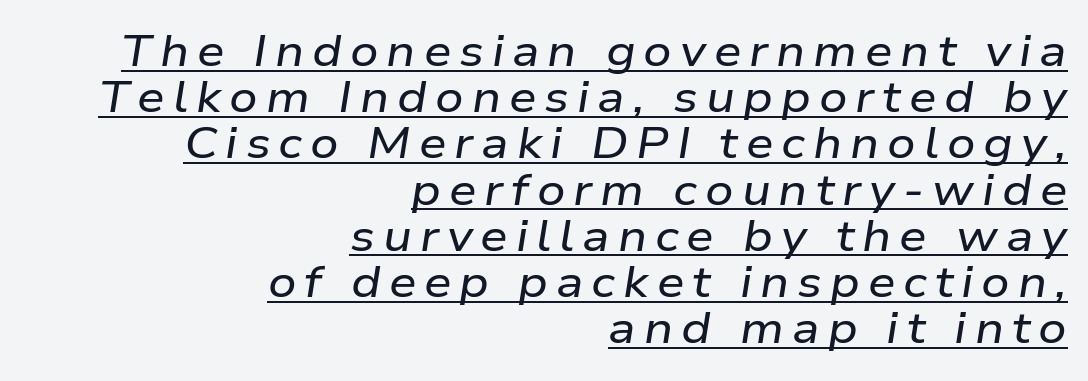
The image shows 44 px wide type, italic (leaning right); set right-aligned, tight line spacing (1.05x), underlined; low stroke contrast and a medium x-height.
